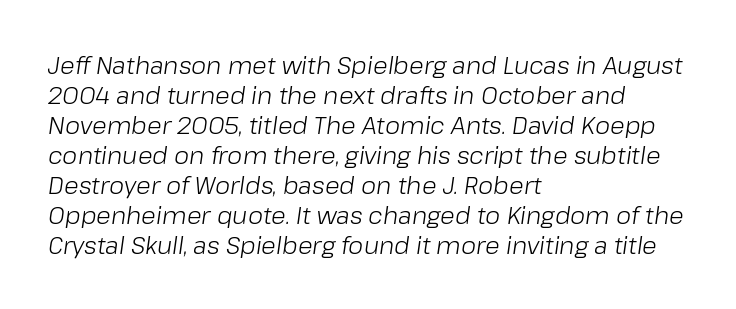
Q: Is the text bold? A: No.
Q: Is the text italic (slanted)? A: Yes, it leans right by about 8 degrees.
Q: Is the text underlined? A: No.
Q: How is the paragraph aligned? A: Left-aligned.
Q: Is the spacing between letters normal or unusually wide? A: Normal.
Q: Is the spacing between lines tight, normal or loose? A: Normal.
